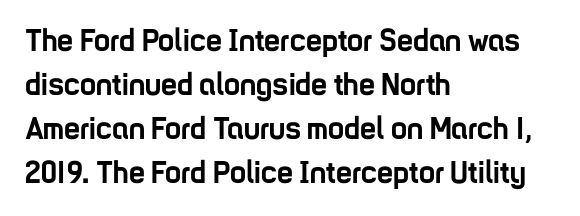
{"serif": "no", "italic": "no", "bold": "yes", "weight": "semibold", "width": "condensed", "stroke_contrast": "low", "x_height": "medium", "monospaced": "no", "underline": "no", "align": "left", "line_spacing": "normal", "line_spacing_ratio": 1.38, "letter_spacing": "normal", "letter_spacing_em": 0.0, "glyph_px": 32}
